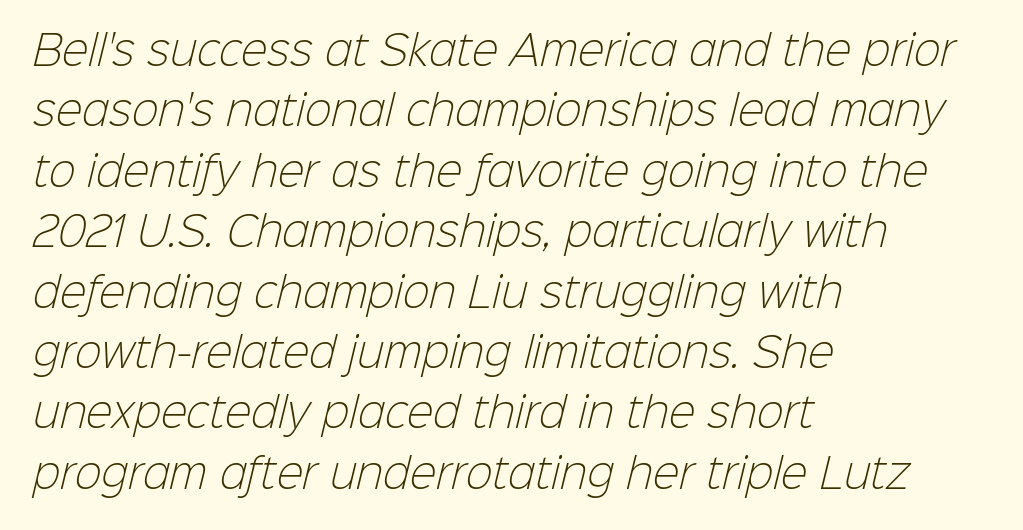
The image shows 40 px light sans-serif type; set left-aligned, normal line spacing (1.51x), normal letter spacing, not underlined; low stroke contrast and a medium x-height.
